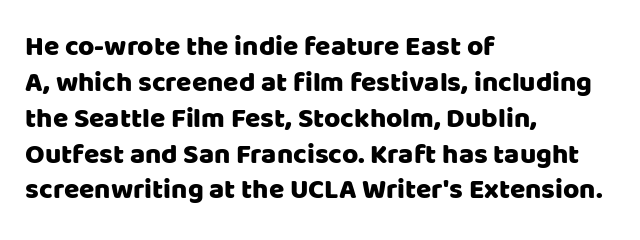
The image shows 28 px sans-serif type, upright; set left-aligned, normal line spacing (1.28x), normal letter spacing, not underlined; low stroke contrast and a large x-height.
